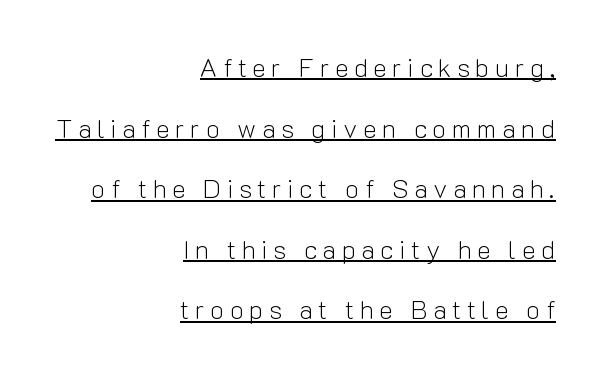
Horizontally, the lines are justified to the trailing edge only. In terms of posture, this sample is upright. One glance says open: line gaps are wider than usual. The horizontal fit of the characters is loose and conspicuously gappy.
